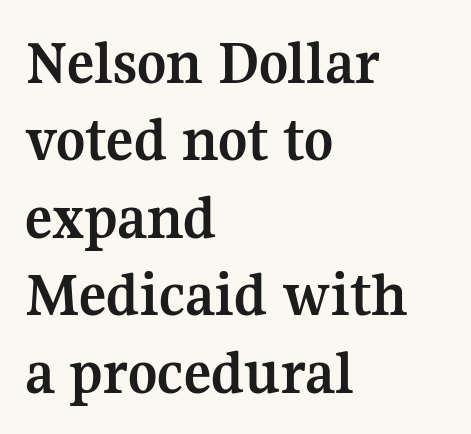
The image shows 64 px semibold serif type, upright; set left-aligned, line spacing 1.21x, normal letter spacing, not underlined; medium stroke contrast and a medium x-height.
